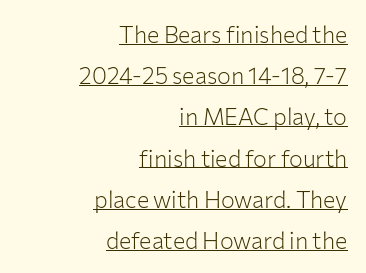
Q: Is the text bold? A: No.
Q: Is the text italic (slanted)? A: No, it is upright.
Q: Is the text underlined? A: Yes.
Q: How is the paragraph aligned? A: Right-aligned.
Q: Is the spacing between letters normal or unusually wide? A: Normal.
